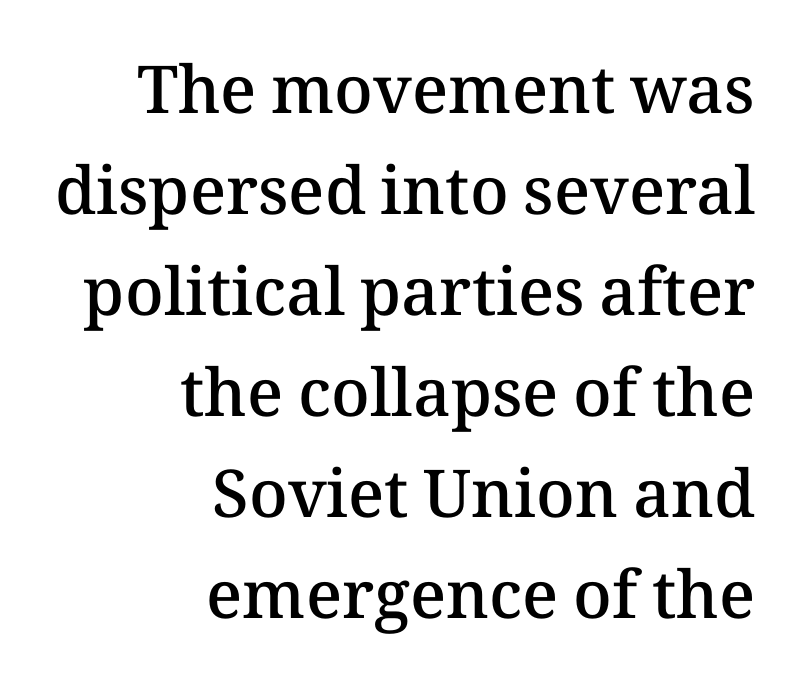
The image shows 66 px semibold type, upright; set right-aligned, normal line spacing (1.53x), normal letter spacing, not underlined; medium stroke contrast and a medium x-height.
